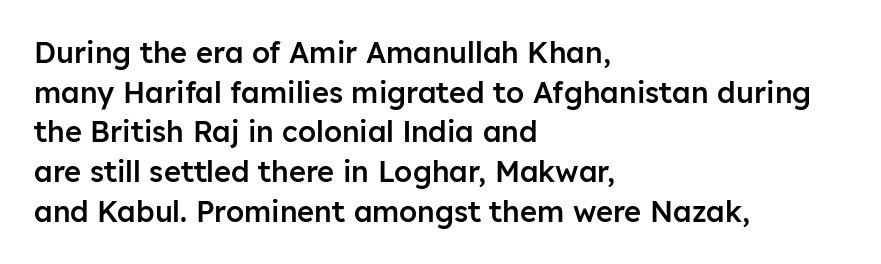
The type sits square on the baseline with zero lean. This sample is left-justified, so line endings fall wherever the words run out. Think of a printed novel: that variable character pitch is what you see here. Typographic density is moderately raised because the face is semibold. The zone under the glyphs is completely vacant.
